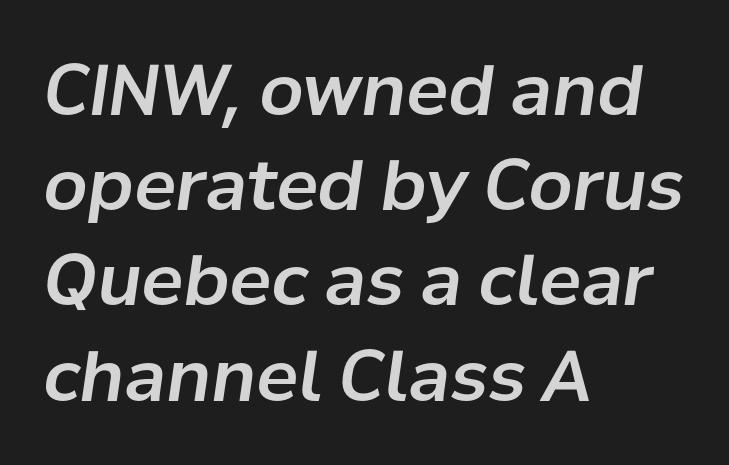
Horizontally, the lines are justified to the leading edge only. Anything drawn beneath the words? Only blank space. This sample has the flowing, uneven cadence of proportional lettering. Each word holds together tightly as a unit, with standard inter-letter gaps. Is there much room between lines? A standard amount, neither cramped nor airy. Slanted lettering throughout.
